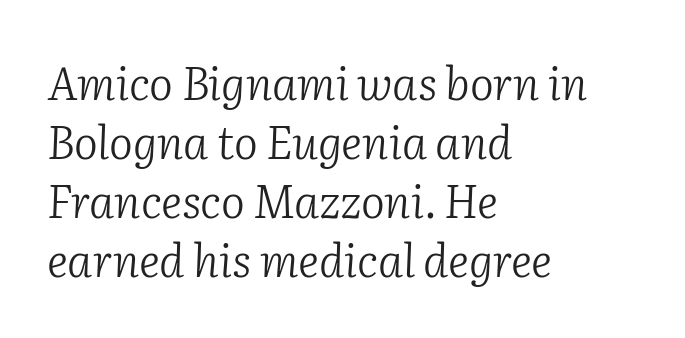
{"serif": "yes", "italic": "yes", "lean": "right", "slant_degrees": 2, "bold": "no", "weight": "light", "width": "normal", "stroke_contrast": "low", "x_height": "medium", "monospaced": "no", "underline": "no", "align": "left", "line_spacing": "normal", "line_spacing_ratio": 1.31, "letter_spacing": "normal", "letter_spacing_em": 0.0, "glyph_px": 45}
